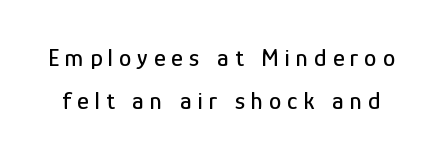
The image shows 25 px text type, upright; set line spacing 1.74x, unusually wide letter spacing (+0.24 em), not underlined.
